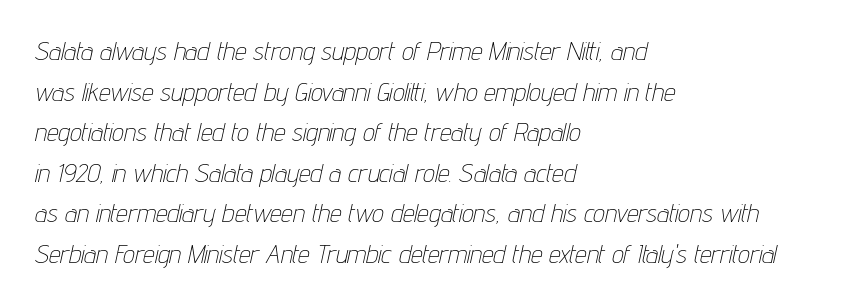
The image shows 26 px text type, italic (leaning right); set left-aligned, normal line spacing (1.56x), normal letter spacing, not underlined.
